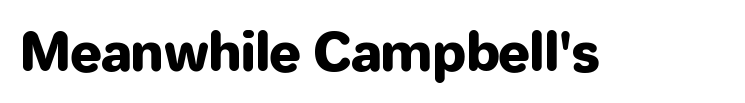
The image shows 52 px sans-serif type, upright; set normal letter spacing, not underlined; low stroke contrast and a medium x-height.
